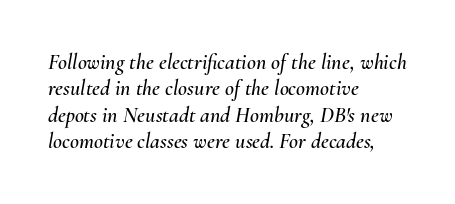
{"italic": "yes", "lean": "right", "slant_degrees": 10, "underline": "no", "align": "left", "line_spacing_ratio": 1.2, "letter_spacing": "normal", "letter_spacing_em": 0.0, "glyph_px": 22}
